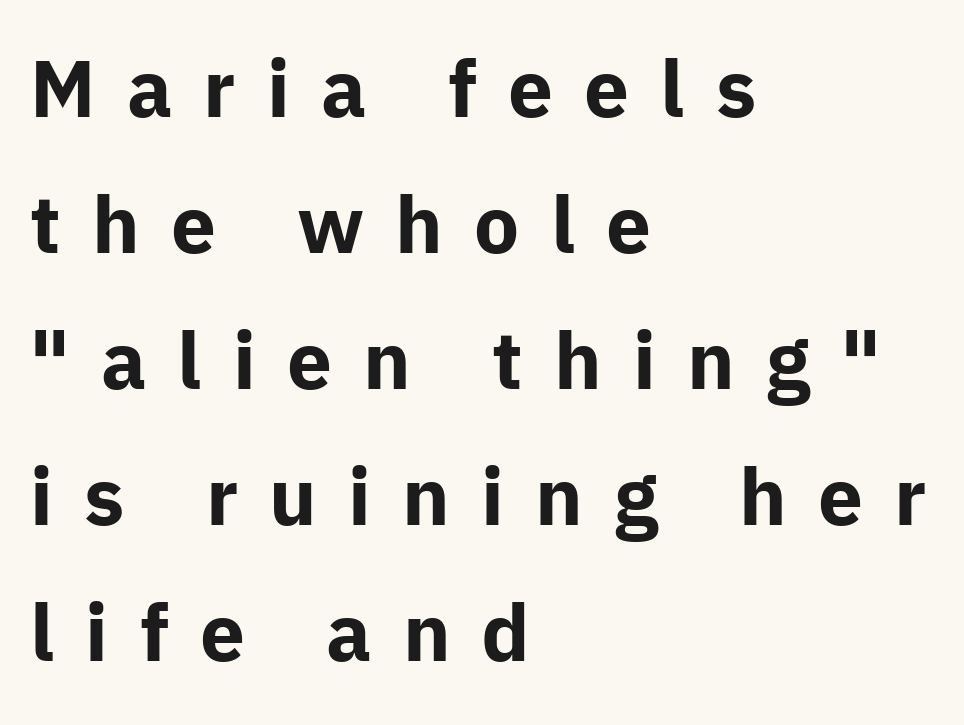
Q: Is the text bold? A: Yes.
Q: Is the text italic (slanted)? A: No, it is upright.
Q: Is the typeface a serif or a sans-serif typeface? A: Sans-serif.
Q: Is the text underlined? A: No.
Q: How is the paragraph aligned? A: Left-aligned.
Q: Is the spacing between letters normal or unusually wide? A: Unusually wide.
Q: Is the spacing between lines tight, normal or loose? A: Normal.
Q: Width (condensed, normal, or wide)? A: Normal.
Q: Stroke contrast? A: Low.
Q: x-height? A: Medium.
Q: Monospaced? A: No.
